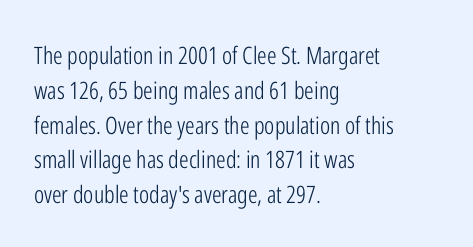
{"italic": "no", "bold": "no", "underline": "no", "align": "left", "line_spacing": "normal", "line_spacing_ratio": 1.45, "letter_spacing": "normal", "letter_spacing_em": 0.0, "glyph_px": 24}
